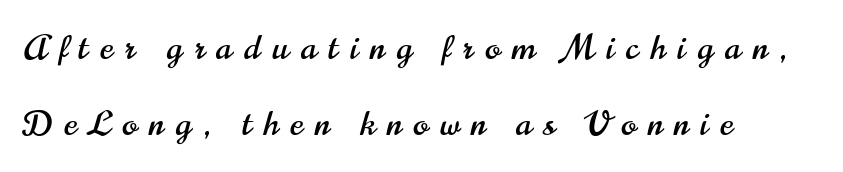
Q: Is the text italic (slanted)? A: Yes.
Q: Is the typeface a serif or a sans-serif typeface? A: Sans-serif.
Q: Is the text underlined? A: No.
Q: How is the paragraph aligned? A: Left-aligned.
Q: Is the spacing between letters normal or unusually wide? A: Unusually wide.
Q: Is the spacing between lines tight, normal or loose? A: Loose.
Q: Width (condensed, normal, or wide)? A: Condensed.
Q: Stroke contrast? A: High.
Q: x-height? A: Small.
Q: Monospaced? A: No.
